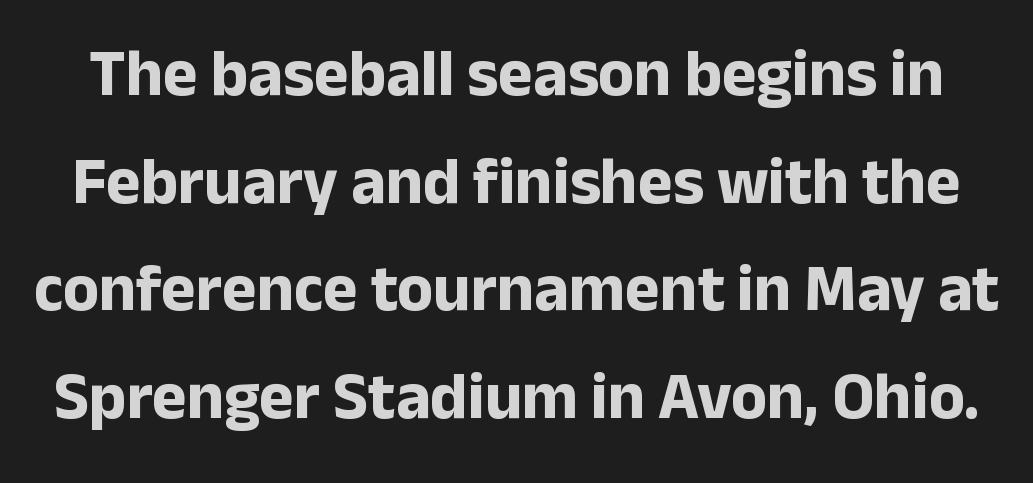
The image shows 66 px bold sans-serif type, upright; set normal line spacing (1.63x), normal letter spacing, not underlined; low stroke contrast and a medium x-height.
